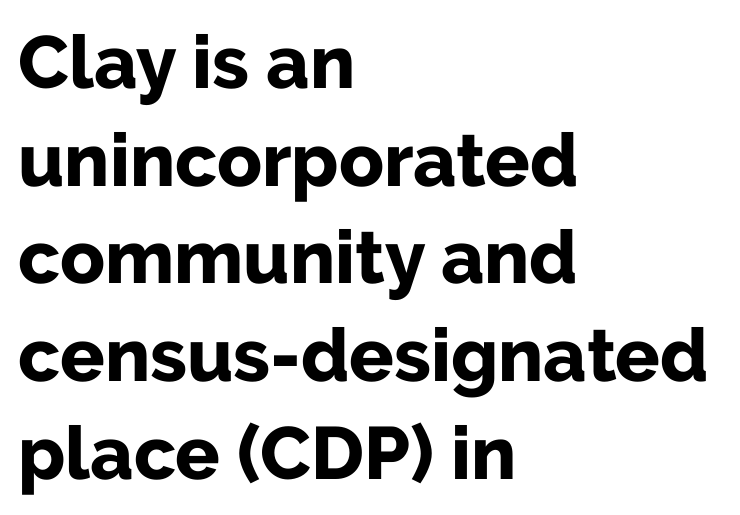
Q: Is the text bold? A: Yes.
Q: Is the text italic (slanted)? A: No, it is upright.
Q: Is the typeface a serif or a sans-serif typeface? A: Sans-serif.
Q: Is the text underlined? A: No.
Q: How is the paragraph aligned? A: Left-aligned.
Q: Is the spacing between letters normal or unusually wide? A: Normal.
Q: Is the spacing between lines tight, normal or loose? A: Normal.
Q: Width (condensed, normal, or wide)? A: Normal.
Q: Stroke contrast? A: Low.
Q: x-height? A: Medium.
Q: Monospaced? A: No.
